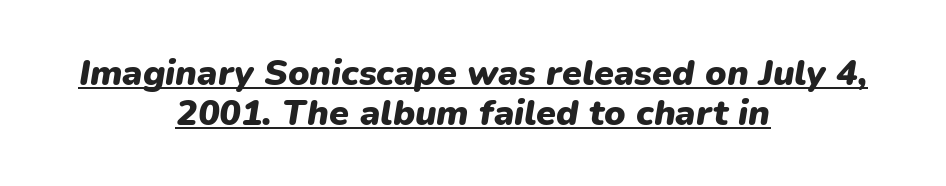
The image shows 36 px heavy type, italic (leaning right); set centered, tight line spacing (1.11x), normal letter spacing, underlined; low stroke contrast and a medium x-height.
